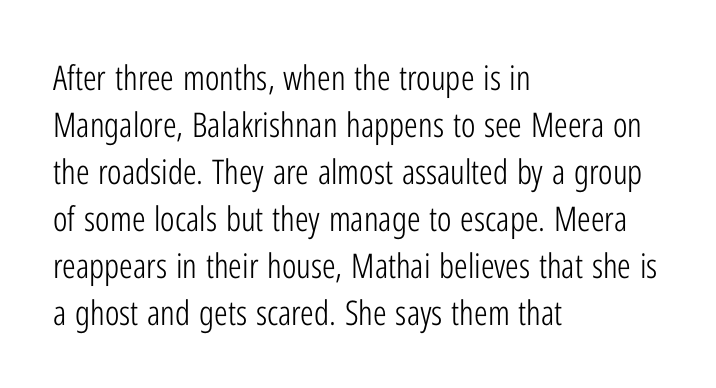
{"serif": "no", "italic": "no", "bold": "no", "weight": "light", "width": "condensed", "stroke_contrast": "low", "x_height": "medium", "monospaced": "no", "underline": "no", "align": "left", "line_spacing": "normal", "line_spacing_ratio": 1.38, "letter_spacing": "normal", "letter_spacing_em": 0.0, "glyph_px": 34}
